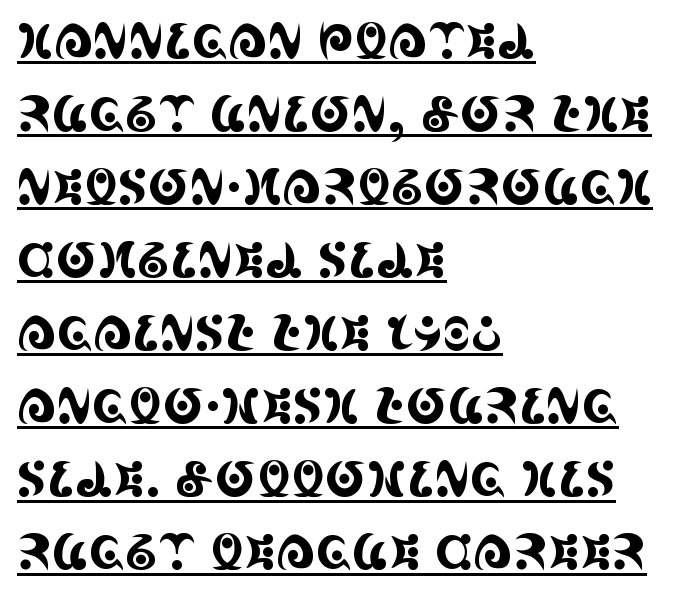
Is this a sans? No — the strokes have serifs. These lines are rendered in a variable-pitch font. This sample carries an underscore along the baseline area. Each word holds together tightly as a unit, with standard inter-letter gaps. Whoever set this chose a conventional vertical rhythm.
